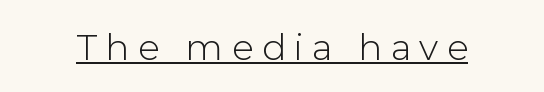
The image shows 39 px light sans-serif type, upright; set unusually wide letter spacing (+0.23 em), underlined; a medium x-height.
